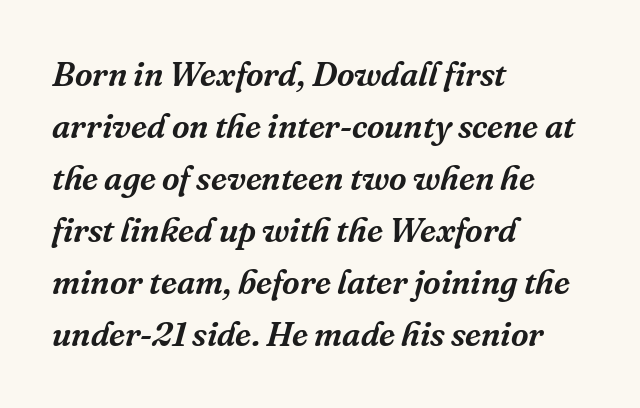
The horizontal fit of the characters is conventional and even. There's an unmistakable incline to the writing here. Quick note: interline space is typical. In CSS terms this would be text-align: left. The letters advance in unequal steps, a hallmark of proportional type.
